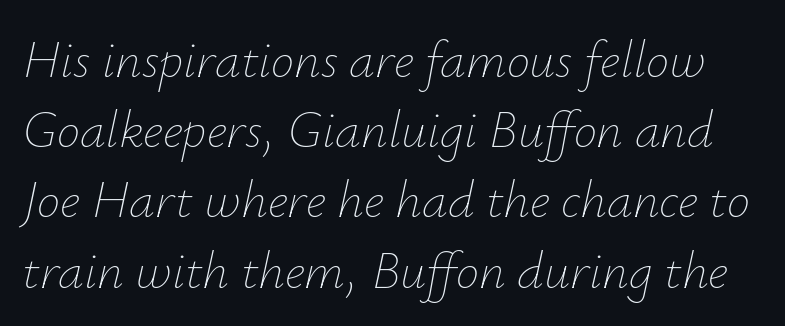
The image shows 52 px thin type, italic (leaning right); set normal line spacing (1.35x), normal letter spacing, not underlined; low stroke contrast and a small x-height.
